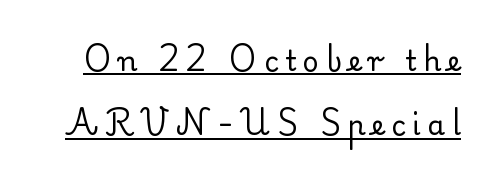
{"serif": "yes", "italic": "no", "bold": "no", "weight": "regular", "width": "normal", "stroke_contrast": "low", "x_height": "small", "monospaced": "no", "underline": "yes", "line_spacing": "loose", "line_spacing_ratio": 2.3, "letter_spacing": "wide", "letter_spacing_em": 0.24, "glyph_px": 28}
